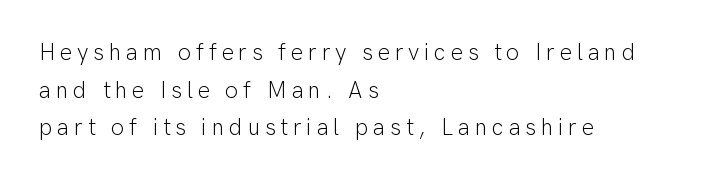
Q: Is the text bold? A: No.
Q: Is the text italic (slanted)? A: No, it is upright.
Q: Is the text underlined? A: No.
Q: How is the paragraph aligned? A: Left-aligned.
Q: Is the spacing between letters normal or unusually wide? A: Unusually wide.
Q: Is the spacing between lines tight, normal or loose? A: Normal.
